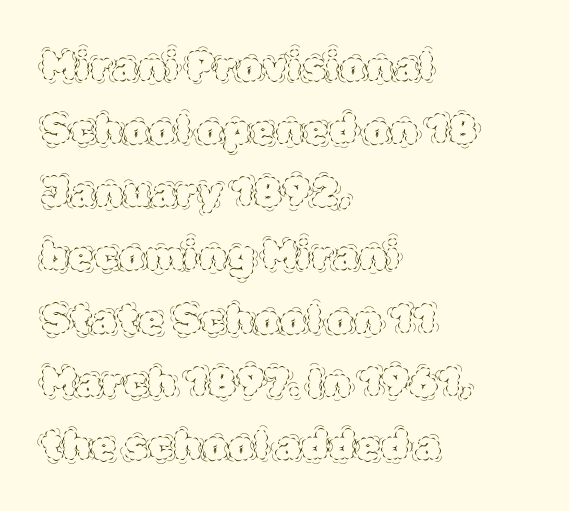
The face looks like a standard text weight, possibly lighter. Does the copy run flush right? No — it runs flush left. The zone under the glyphs is completely vacant. Italic: no, the glyphs are upright roman. Is this a fixed-width face? No — the glyphs have proportional, varying widths. This rendering leaves character spacing at its baseline value.
